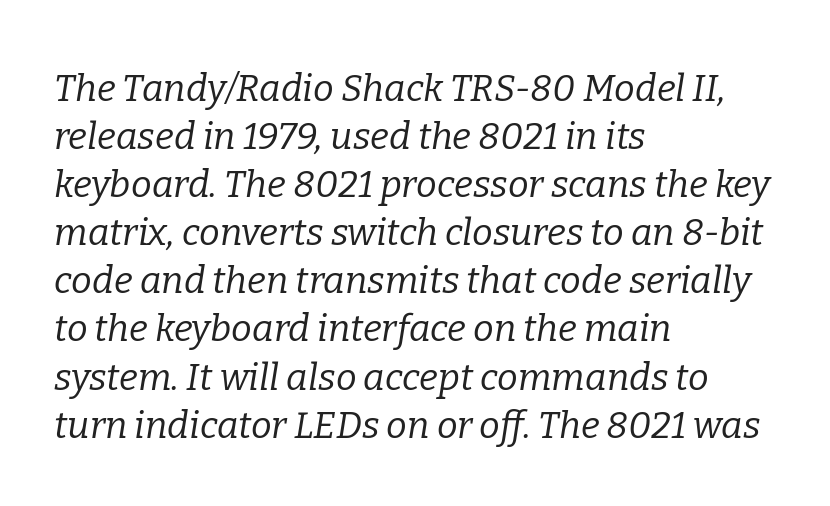
The image shows 37 px regular-weight serif type, italic (leaning right); set left-aligned, normal line spacing (1.3x), normal letter spacing, not underlined; low stroke contrast and a medium x-height.
